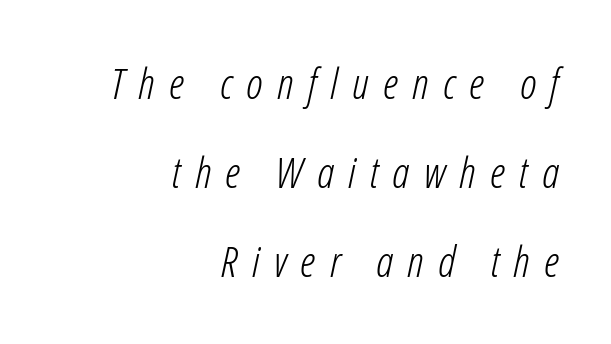
{"italic": "yes", "lean": "right", "slant_degrees": 12, "bold": "no", "weight": "light", "width": "condensed", "stroke_contrast": "low", "x_height": "medium", "monospaced": "no", "underline": "no", "align": "right", "line_spacing": "loose", "line_spacing_ratio": 2.07, "letter_spacing": "wide", "letter_spacing_em": 0.33, "glyph_px": 43}
